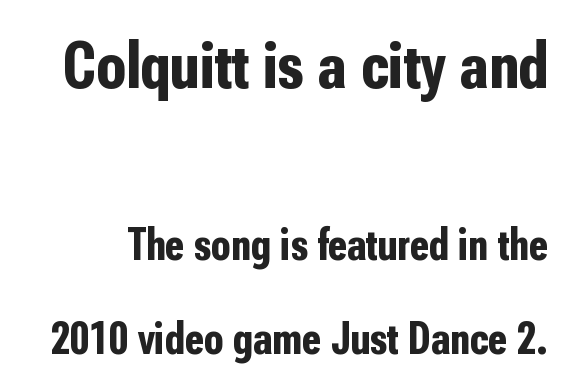
Q: Is the text bold? A: Yes.
Q: Is the text italic (slanted)? A: No, it is upright.
Q: Is the typeface a serif or a sans-serif typeface? A: Sans-serif.
Q: Is the text underlined? A: No.
Q: Is the spacing between letters normal or unusually wide? A: Normal.
Q: Is the spacing between lines tight, normal or loose? A: Loose.
Q: Which block of text is set in a larger size, the first (top) or the second (bottom)? A: The first (top) one.
Q: Width (condensed, normal, or wide)? A: Condensed.
Q: Stroke contrast? A: Low.
Q: x-height? A: Medium.
Q: Monospaced? A: No.
